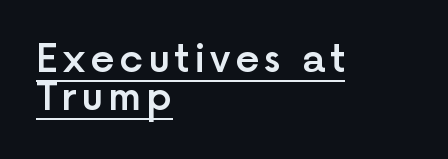
The image shows 39 px semibold sans-serif type, upright; set left-aligned, tight line spacing (0.98x), underlined; a medium x-height.
